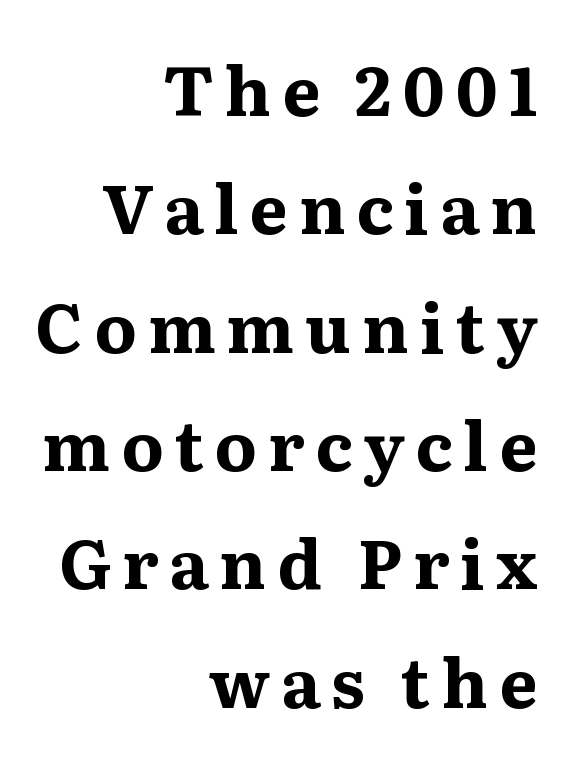
{"serif": "yes", "italic": "no", "bold": "yes", "weight": "bold", "width": "normal", "stroke_contrast": "medium", "x_height": "medium", "monospaced": "no", "underline": "no", "align": "right", "line_spacing_ratio": 1.74, "glyph_px": 68}
